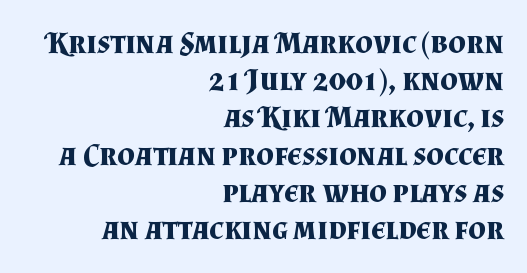
The rendering keeps characters at their native spacing. This sample has the flowing, uneven cadence of proportional lettering. What weight is shown? A full bold with thick strokes. Teacher's note: observe the even right margin — that is flush-right alignment.
